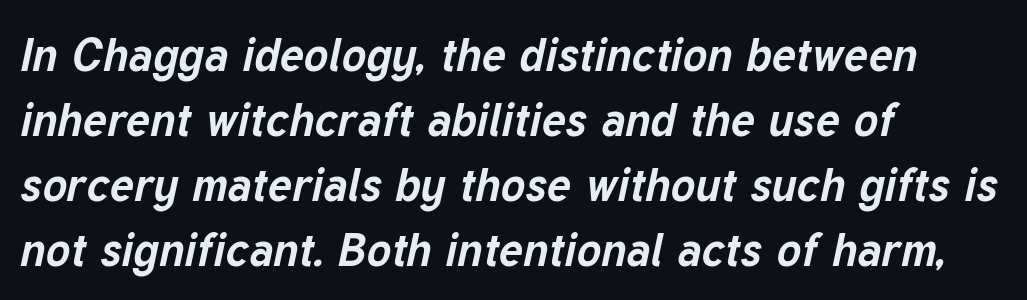
The letters are slanted; this is an italic face. Interline gaps are of average width in this sample. No word sits above an underline. This sample has the flowing, uneven cadence of proportional lettering. Leftover space on each line is placed entirely after the last word. The glyphs have the mass of a bold cut.
